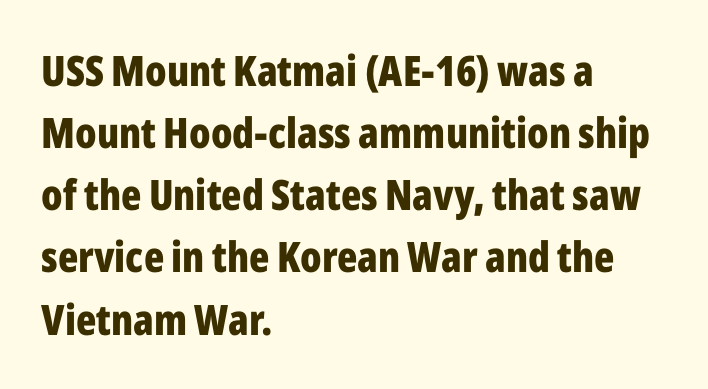
Glance below the letters and you will spot only blank space. Reading down the column, the eye jumps a familiar distance to each next line. Ordinary non-slanted type is in use. Is the block centered? No — it sits flush against the left margin. Thick stems and heavy bowls — unmistakably bold.
